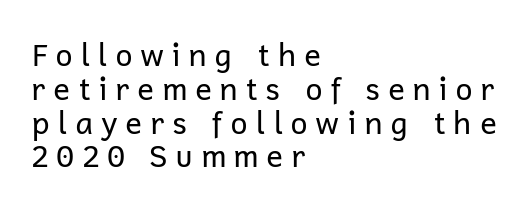
Q: Is the text bold? A: No.
Q: Is the text italic (slanted)? A: No, it is upright.
Q: Is the typeface a serif or a sans-serif typeface? A: Sans-serif.
Q: Is the text underlined? A: No.
Q: How is the paragraph aligned? A: Left-aligned.
Q: Is the spacing between letters normal or unusually wide? A: Unusually wide.
Q: Is the spacing between lines tight, normal or loose? A: Tight.
Q: Width (condensed, normal, or wide)? A: Normal.
Q: Stroke contrast? A: Low.
Q: x-height? A: Medium.
Q: Monospaced? A: No.
